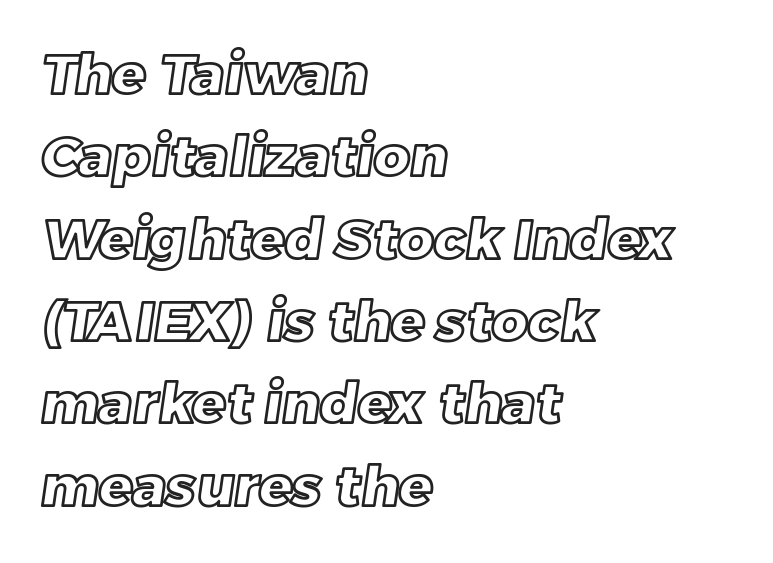
{"width": "normal", "x_height": "large", "monospaced": "no", "underline": "no", "align": "left", "line_spacing": "normal", "line_spacing_ratio": 1.47, "letter_spacing": "normal", "letter_spacing_em": 0.0, "glyph_px": 56}
